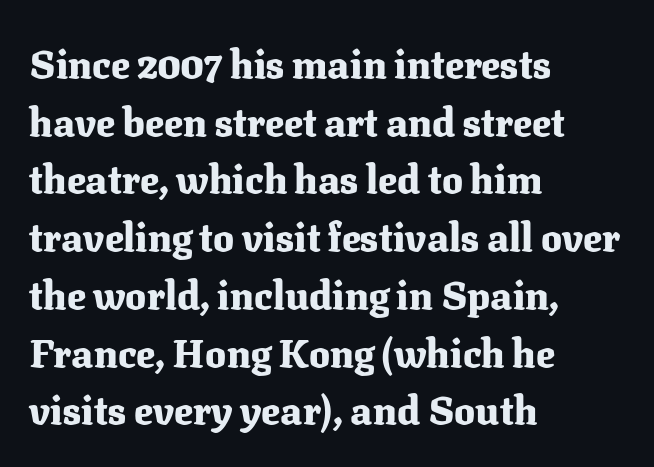
The image shows 39 px heavy serif type, upright; set left-aligned, normal line spacing (1.48x), normal letter spacing, not underlined; medium stroke contrast and a medium x-height.
